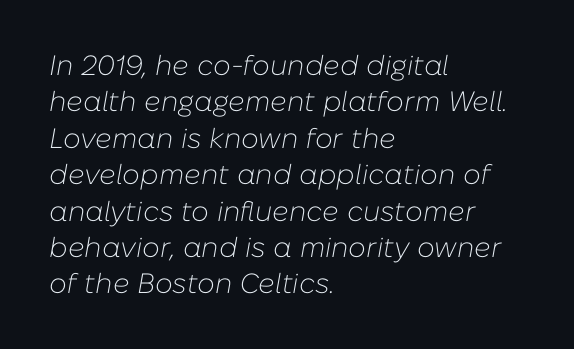
The rendering uses a moderate line-height, typical for paragraphs. Does the lettering tilt? It does — this is italic. The strokes are not fattened; the text isn't bold. Notice how the passage keeps a crisp vertical edge on the left only.
